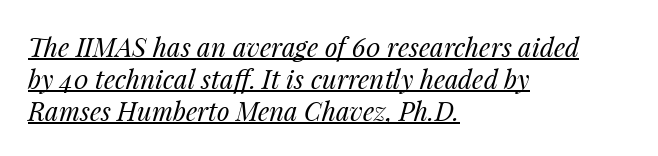
The font's italic variant was chosen for this text. The tracking reads as untouched default to a designer's eye. Is the block centered? No — it sits flush against the left margin. Stem width sits at or under what a default text font uses. In designer terms, the underline attribute is active on this setting.
